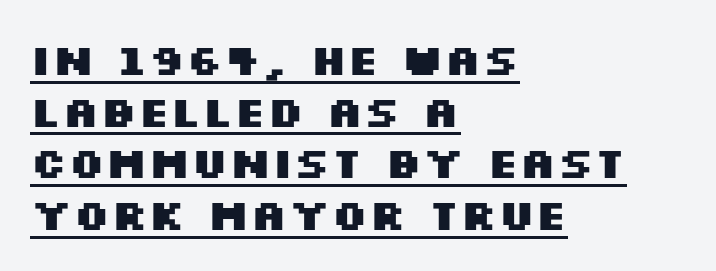
Q: Is the text bold? A: Yes.
Q: Is the text italic (slanted)? A: No, it is upright.
Q: Is the typeface a serif or a sans-serif typeface? A: Sans-serif.
Q: Is the text underlined? A: Yes.
Q: How is the paragraph aligned? A: Left-aligned.
Q: Is the spacing between letters normal or unusually wide? A: Normal.
Q: Width (condensed, normal, or wide)? A: Wide.
Q: Stroke contrast? A: Medium.
Q: x-height? A: Large.
Q: Monospaced? A: No.
